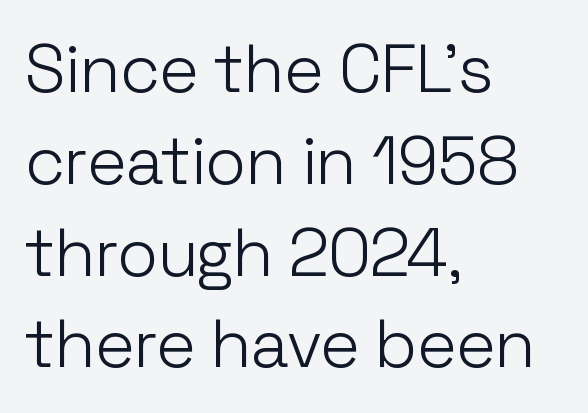
{"serif": "no", "italic": "no", "bold": "no", "weight": "light", "width": "normal", "stroke_contrast": "low", "x_height": "medium", "monospaced": "no", "underline": "no", "align": "left", "line_spacing": "normal", "line_spacing_ratio": 1.35, "letter_spacing": "normal", "letter_spacing_em": 0.0, "glyph_px": 68}
